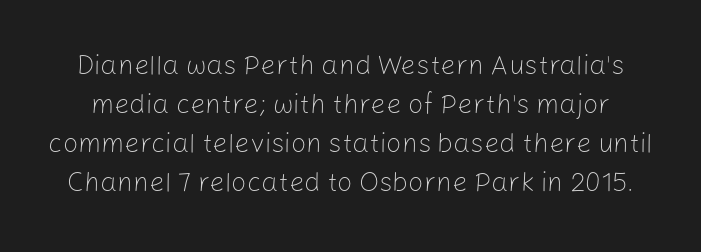
The image shows 27 px text type, upright; set normal line spacing (1.44x), normal letter spacing, not underlined.
